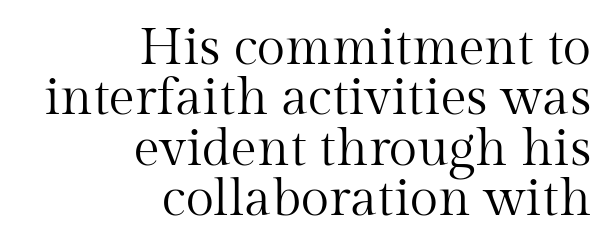
The rag falls on the left side of this text block. Stem width sits at or under what a default text font uses. Characters follow at the spacing the type designer built in. Each letter keeps its own natural width here, so spacing adapts to shape. Reading down the column, the eye jumps only a short way to each next line.
